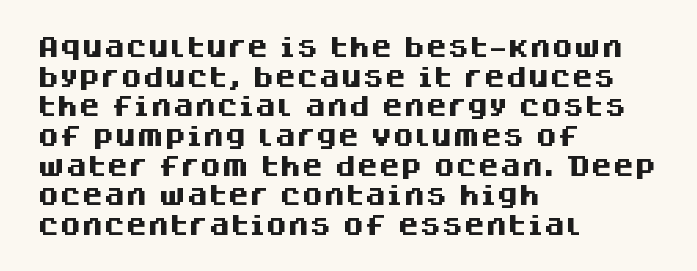
Caption: standard tracking, unaltered. Bold? Absolutely — the strokes are thick and heavy. Where is the straight margin? On the left. The line-height multiplier appears to be the usual default. Underlining? Definitely not there. Upright lettering throughout.
